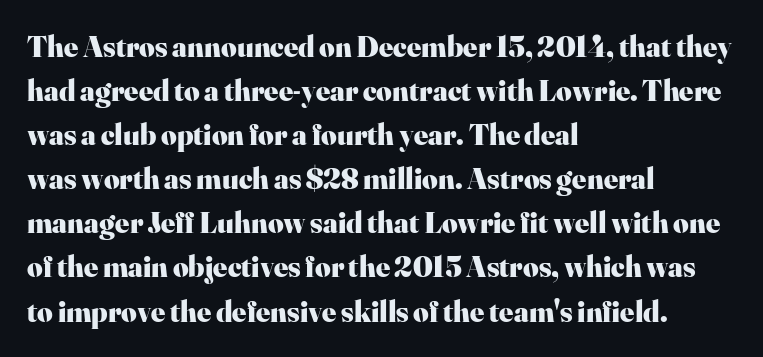
You can tell from the footed stems that serif type was used. Each letter keeps its own natural width here, so spacing adapts to shape. Honestly, the letter spacing is just normal — you wouldn't notice it. These lines are set flush left with a ragged right edge. This is the regular roman posture of the typeface.
